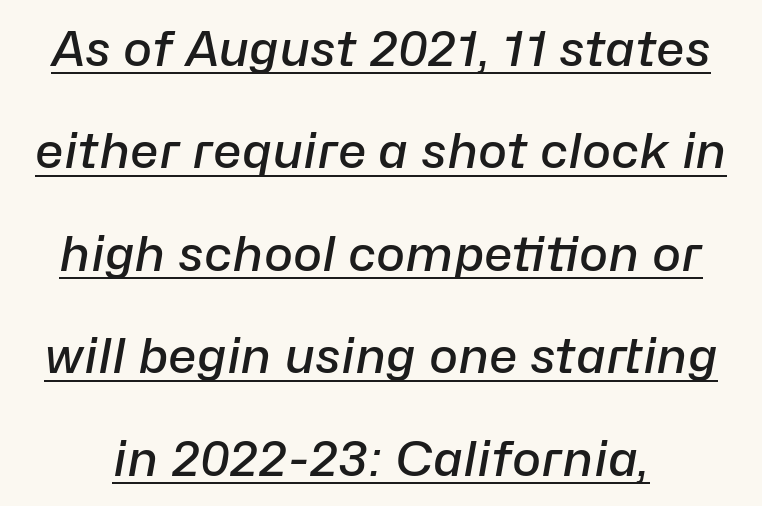
{"italic": "yes", "lean": "right", "slant_degrees": 10, "bold": "semi", "weight": "semibold", "width": "normal", "stroke_contrast": "low", "x_height": "medium", "monospaced": "no", "underline": "yes", "line_spacing": "loose", "line_spacing_ratio": 2.09, "letter_spacing": "normal", "letter_spacing_em": 0.0, "glyph_px": 49}
